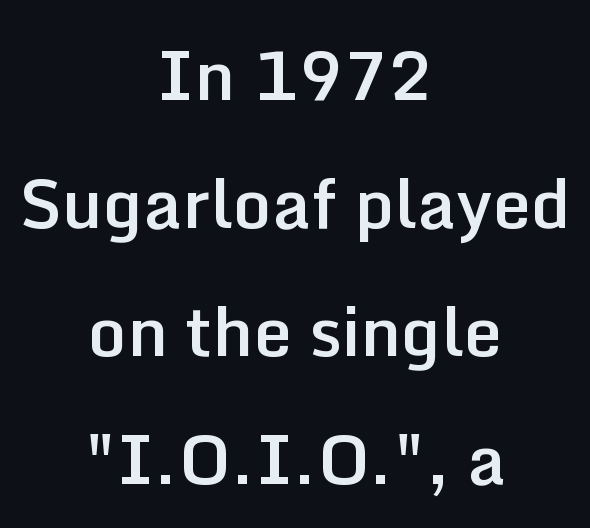
The image shows 68 px semibold sans-serif type, upright; set centered, line spacing 1.88x, normal letter spacing, not underlined; low stroke contrast and a medium x-height.
